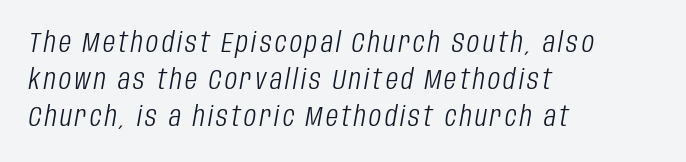
The image shows 28 px light, condensed type, italic (leaning right); set left-aligned, normal line spacing (1.32x), not underlined; low stroke contrast and a large x-height.
